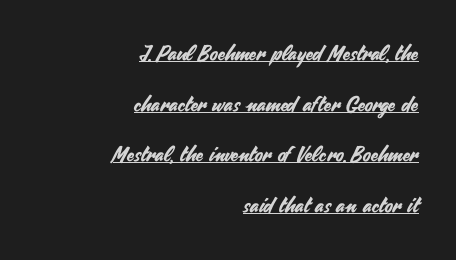
Q: Is the text italic (slanted)? A: Yes.
Q: Is the text underlined? A: Yes.
Q: How is the paragraph aligned? A: Right-aligned.
Q: Is the spacing between letters normal or unusually wide? A: Normal.
Q: Is the spacing between lines tight, normal or loose? A: Loose.
